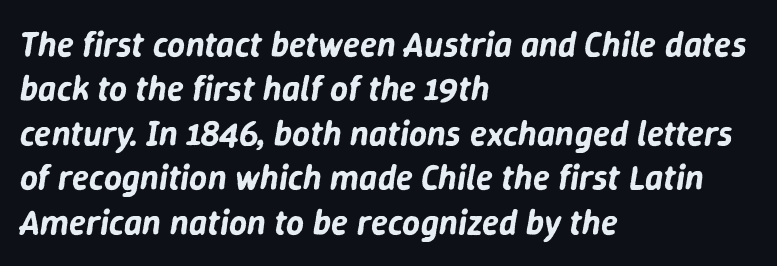
Q: Is the text italic (slanted)? A: Yes, it leans right by about 9 degrees.
Q: Is the text underlined? A: No.
Q: How is the paragraph aligned? A: Left-aligned.
Q: Is the spacing between letters normal or unusually wide? A: Normal.
Q: Is the spacing between lines tight, normal or loose? A: Normal.
Q: Width (condensed, normal, or wide)? A: Normal.
Q: Stroke contrast? A: Low.
Q: x-height? A: Medium.
Q: Monospaced? A: No.
